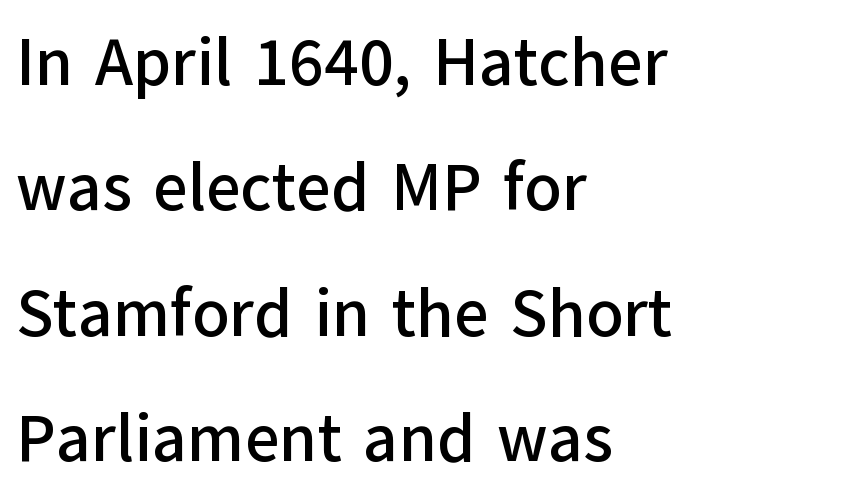
{"serif": "no", "italic": "no", "width": "normal", "stroke_contrast": "low", "x_height": "medium", "monospaced": "no", "underline": "no", "align": "left", "line_spacing_ratio": 1.87, "letter_spacing": "normal", "letter_spacing_em": 0.0, "glyph_px": 67}
